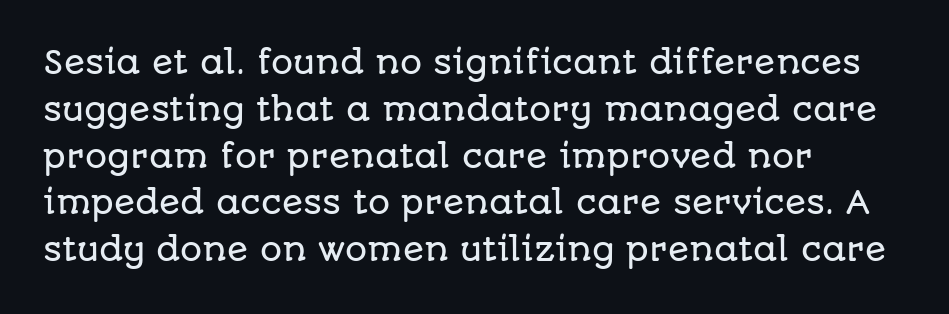
Q: Is the text italic (slanted)? A: No, it is upright.
Q: Is the typeface a serif or a sans-serif typeface? A: Sans-serif.
Q: Is the text underlined? A: No.
Q: How is the paragraph aligned? A: Left-aligned.
Q: Is the spacing between letters normal or unusually wide? A: Normal.
Q: Is the spacing between lines tight, normal or loose? A: Normal.
Q: Width (condensed, normal, or wide)? A: Normal.
Q: Stroke contrast? A: Low.
Q: x-height? A: Large.
Q: Monospaced? A: No.
